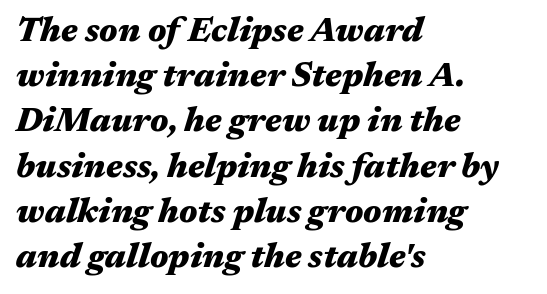
The image shows 34 px heavy, wide type, italic (leaning right); set left-aligned, normal line spacing (1.33x), normal letter spacing, not underlined; medium stroke contrast and a medium x-height.
